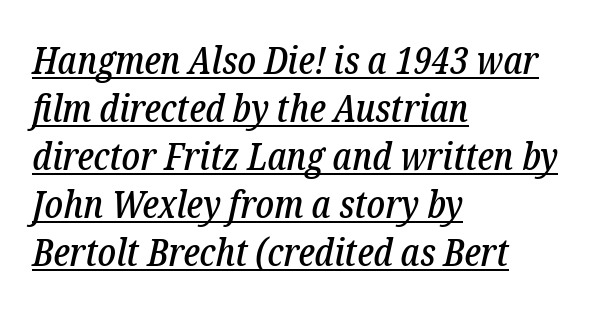
Q: Is the text italic (slanted)? A: Yes, it leans right by about 12 degrees.
Q: Is the typeface a serif or a sans-serif typeface? A: Serif.
Q: Is the text underlined? A: Yes.
Q: How is the paragraph aligned? A: Left-aligned.
Q: Is the spacing between letters normal or unusually wide? A: Normal.
Q: Width (condensed, normal, or wide)? A: Condensed.
Q: Stroke contrast? A: Low.
Q: x-height? A: Medium.
Q: Monospaced? A: No.
